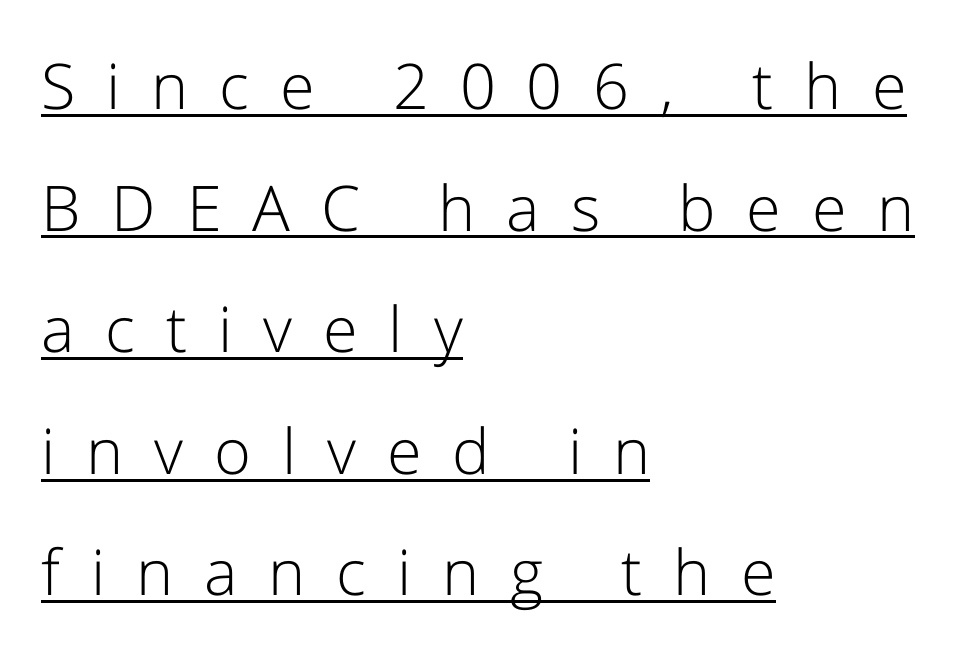
{"serif": "no", "italic": "no", "bold": "no", "weight": "light", "width": "normal", "stroke_contrast": "low", "x_height": "medium", "monospaced": "no", "underline": "yes", "align": "left", "line_spacing": "loose", "line_spacing_ratio": 1.93, "letter_spacing": "wide", "letter_spacing_em": 0.49, "glyph_px": 63}
